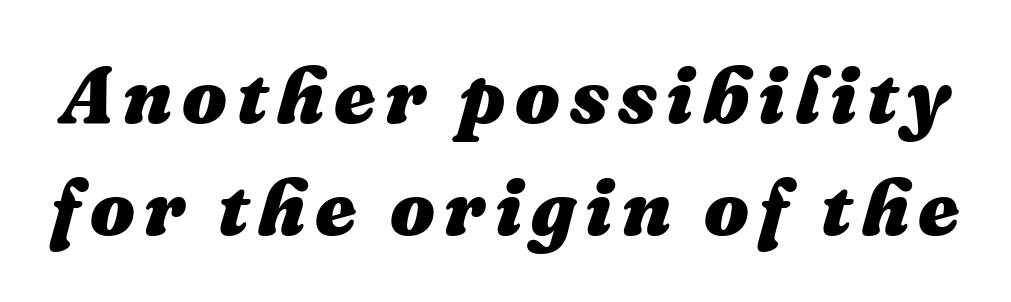
The passage shown is emphatically bold. Rule under the text: the space is simply empty. One glance says typical: line gaps are just what's usual. An italicized treatment has been applied to the whole sample. These lines are rendered in a variable-pitch font.
